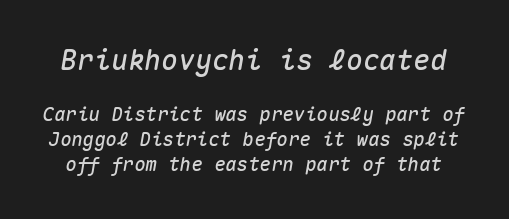
Between these two stacked blocks, the higher one wins on size. The rendering uses typewriter-style spacing with identical character cells. Vertical spacing — default. The tracking reads as untouched default to a designer's eye.
